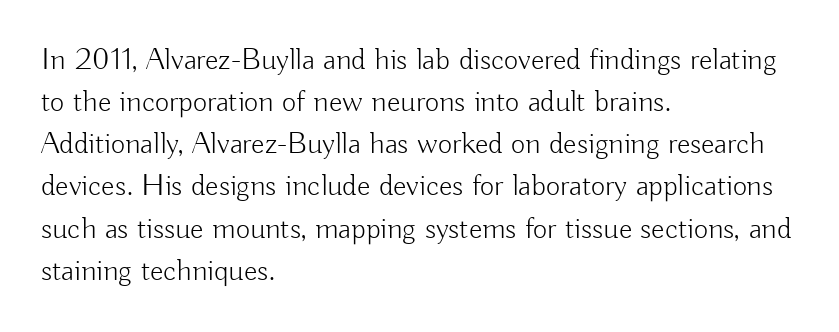
Q: Is the text bold? A: No.
Q: Is the text italic (slanted)? A: No, it is upright.
Q: Is the typeface a serif or a sans-serif typeface? A: Sans-serif.
Q: Is the text underlined? A: No.
Q: How is the paragraph aligned? A: Left-aligned.
Q: Is the spacing between letters normal or unusually wide? A: Normal.
Q: Is the spacing between lines tight, normal or loose? A: Normal.
Q: Width (condensed, normal, or wide)? A: Normal.
Q: Stroke contrast? A: Low.
Q: x-height? A: Small.
Q: Monospaced? A: No.
